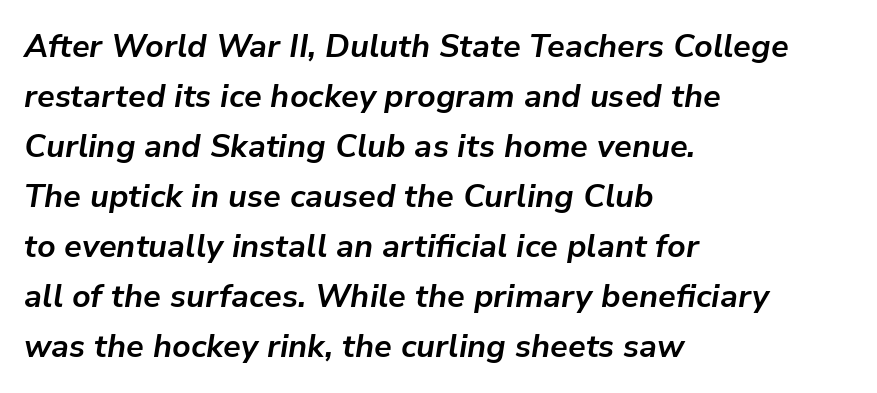
{"italic": "yes", "lean": "right", "slant_degrees": 9, "bold": "yes", "weight": "bold", "width": "normal", "stroke_contrast": "low", "x_height": "medium", "monospaced": "no", "underline": "no", "align": "left", "line_spacing": "normal", "line_spacing_ratio": 1.56, "letter_spacing": "normal", "letter_spacing_em": 0.0, "glyph_px": 32}
